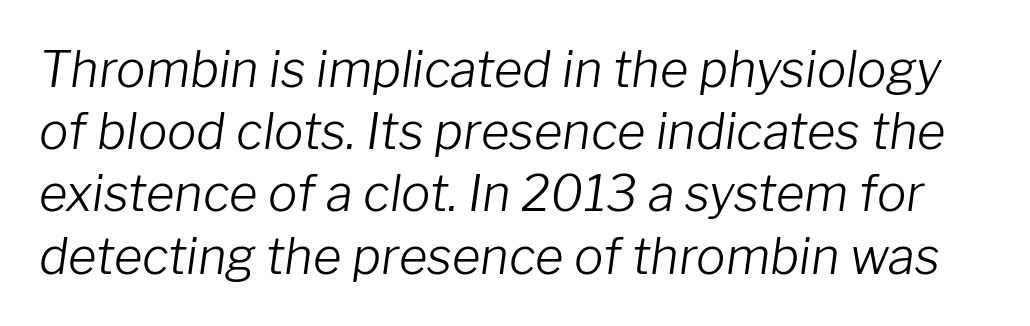
Q: Is the text bold? A: No.
Q: Is the text italic (slanted)? A: Yes, it leans right by about 8 degrees.
Q: Is the text underlined? A: No.
Q: Is the spacing between letters normal or unusually wide? A: Normal.
Q: Is the spacing between lines tight, normal or loose? A: Normal.
Q: Width (condensed, normal, or wide)? A: Normal.
Q: Stroke contrast? A: Low.
Q: x-height? A: Medium.
Q: Monospaced? A: No.
